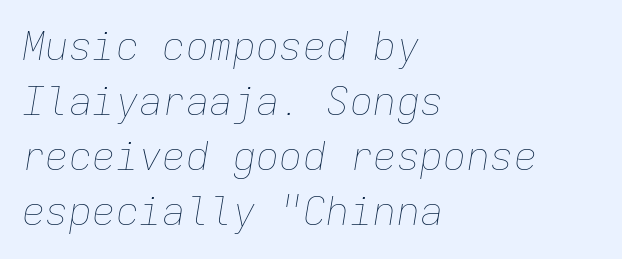
The image shows 39 px thin type, italic (leaning right), monospaced; set left-aligned, normal line spacing (1.41x), normal letter spacing, not underlined; low stroke contrast and a medium x-height.
